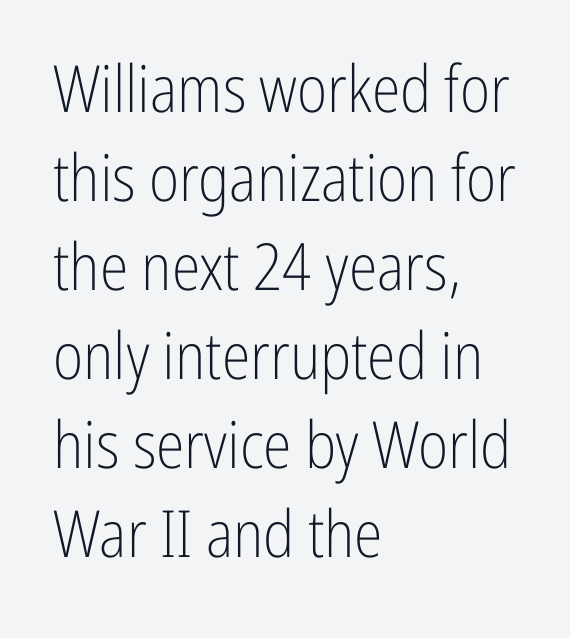
The letters advance in unequal steps, a hallmark of proportional type. The lettering stays uniformly vertical, giving the passage a roman look. The horizontal fit of the characters is conventional and even. Short and long lines alike share a common starting point at left. The type family on display is of the sans-serif kind. Reading down the column, the eye jumps a familiar distance to each next line.
